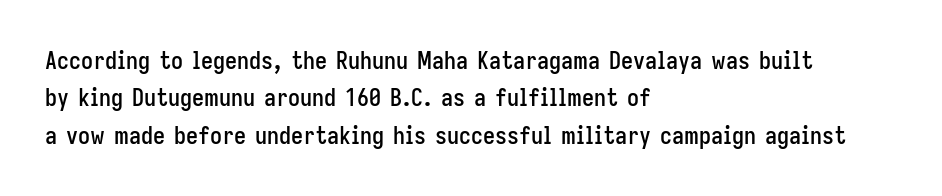
The image shows 24 px text type, upright; set left-aligned, normal line spacing (1.56x), normal letter spacing, not underlined.
